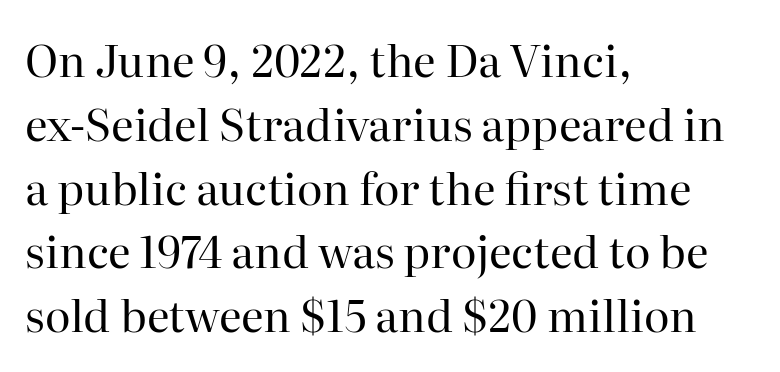
{"serif": "yes", "italic": "no", "bold": "no", "weight": "regular", "width": "normal", "stroke_contrast": "high", "x_height": "medium", "monospaced": "no", "underline": "no", "align": "left", "line_spacing": "normal", "line_spacing_ratio": 1.45, "letter_spacing": "normal", "letter_spacing_em": 0.0, "glyph_px": 44}
